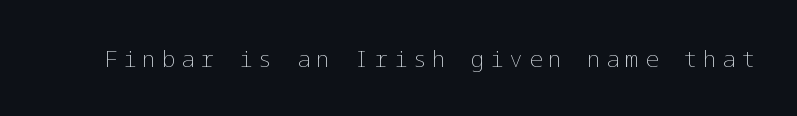
{"italic": "no", "bold": "no", "underline": "no", "letter_spacing": "wide", "letter_spacing_em": 0.24, "glyph_px": 23}
